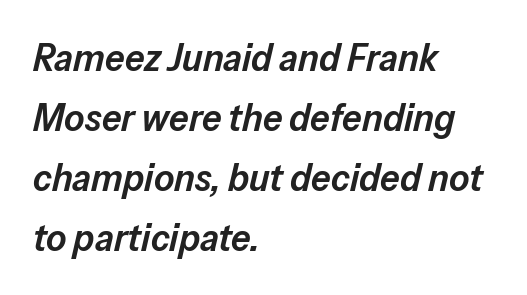
{"italic": "yes", "lean": "right", "slant_degrees": 13, "bold": "semi", "weight": "semibold", "width": "normal", "stroke_contrast": "low", "x_height": "medium", "monospaced": "no", "underline": "no", "align": "left", "line_spacing": "normal", "line_spacing_ratio": 1.54, "letter_spacing": "normal", "letter_spacing_em": 0.0, "glyph_px": 39}
